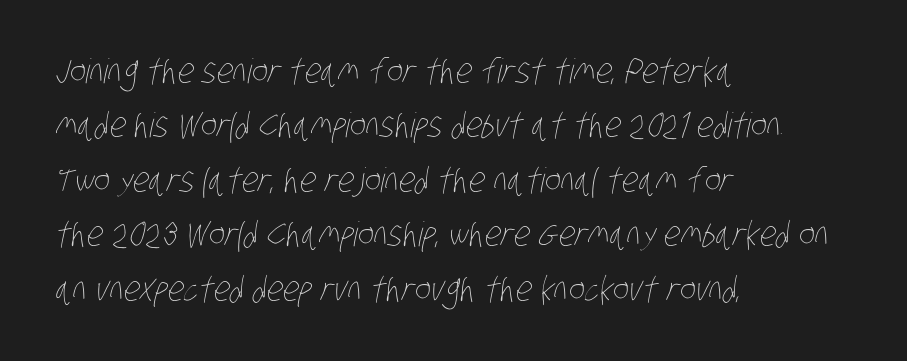
Does the copy run flush right? No — it runs flush left. This sample has the flowing, uneven cadence of proportional lettering. Underline: absent. Regular leading. Spacing between characters is what you'd get straight out of the box.
